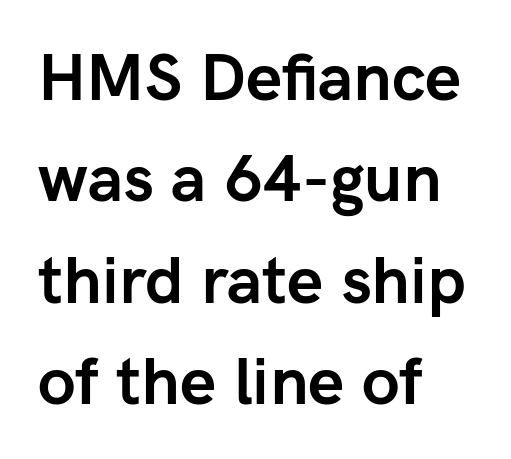
The image shows 65 px semibold sans-serif type, upright; set left-aligned, normal line spacing (1.56x), normal letter spacing, not underlined; low stroke contrast and a medium x-height.
